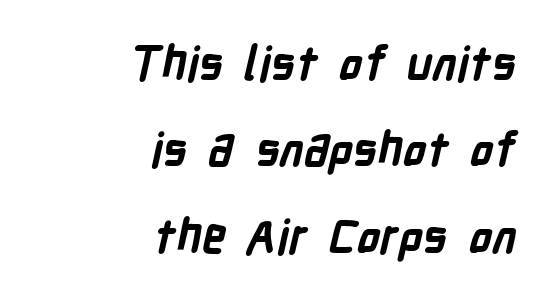
{"serif": "no", "bold": "yes", "weight": "bold", "width": "condensed", "stroke_contrast": "low", "x_height": "medium", "monospaced": "no", "underline": "no", "align": "right", "line_spacing_ratio": 1.84, "letter_spacing": "normal", "letter_spacing_em": 0.0, "glyph_px": 47}
